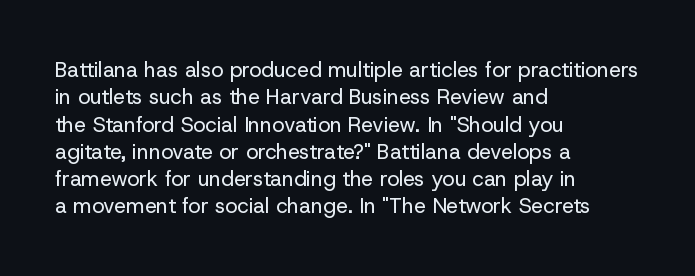
{"italic": "no", "bold": "no", "underline": "no", "align": "left", "line_spacing": "normal", "line_spacing_ratio": 1.3, "letter_spacing": "normal", "letter_spacing_em": 0.0, "glyph_px": 21}
